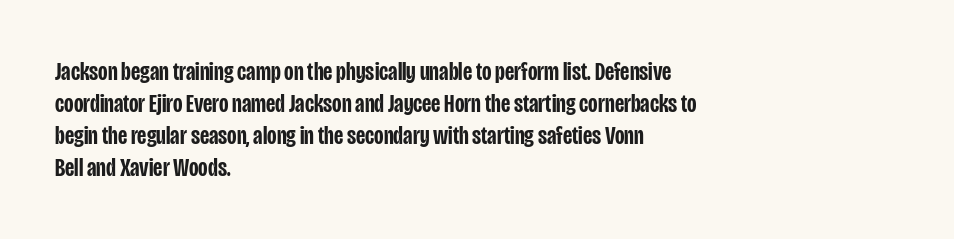
Q: Is the text bold? A: Semi-bold.
Q: Is the text italic (slanted)? A: No, it is upright.
Q: Is the text underlined? A: No.
Q: How is the paragraph aligned? A: Left-aligned.
Q: Is the spacing between letters normal or unusually wide? A: Normal.
